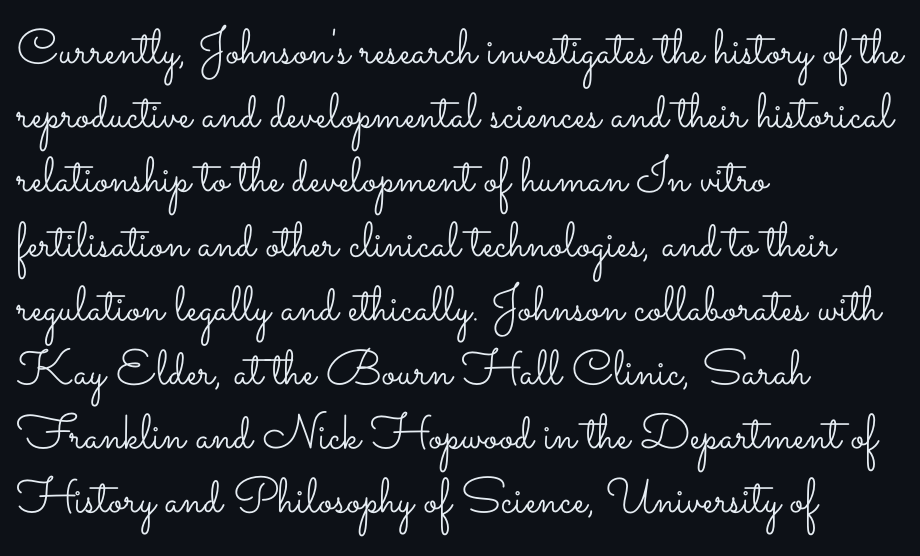
The face looks like a standard text weight, possibly lighter. Honestly, the letter spacing is just normal — you wouldn't notice it. The typesetter chose a ragged-right arrangement here. Vertical spacing — default. A bare baseline throughout the passage.
